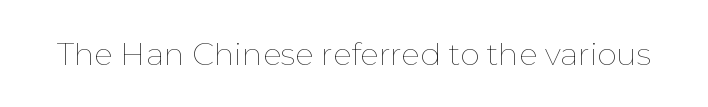
Q: Is the text bold? A: No.
Q: Is the text italic (slanted)? A: No, it is upright.
Q: Is the text underlined? A: No.
Q: Is the spacing between letters normal or unusually wide? A: Normal.
Q: Width (condensed, normal, or wide)? A: Normal.
Q: Stroke contrast? A: Low.
Q: x-height? A: Medium.
Q: Monospaced? A: No.
